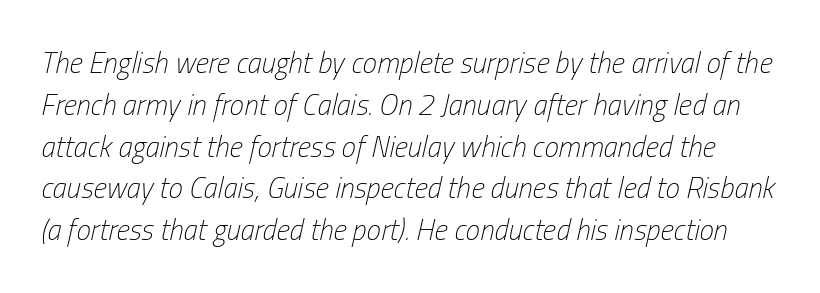
Q: Is the text bold? A: No.
Q: Is the text italic (slanted)? A: Yes, it leans right by about 13 degrees.
Q: Is the text underlined? A: No.
Q: Is the spacing between letters normal or unusually wide? A: Normal.
Q: Is the spacing between lines tight, normal or loose? A: Normal.
Q: Width (condensed, normal, or wide)? A: Condensed.
Q: Stroke contrast? A: Low.
Q: x-height? A: Medium.
Q: Monospaced? A: No.
